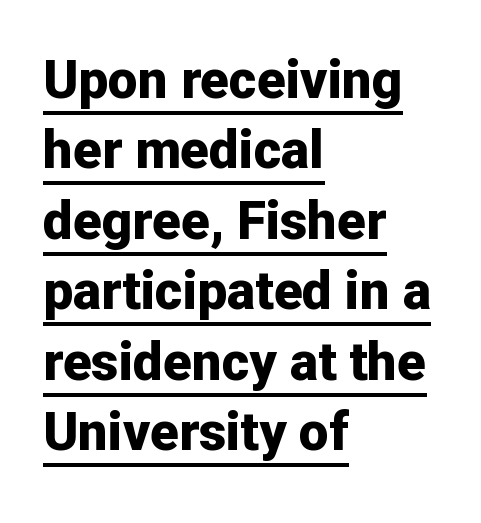
The face used here appears with an underline applied. This is the regular roman posture of the typeface. Varying glyph widths throughout — classic text-font behaviour. Strong, thick strokes mark this as bold type. Vertically, the passage feels balanced, rows spaced as you'd expect.
